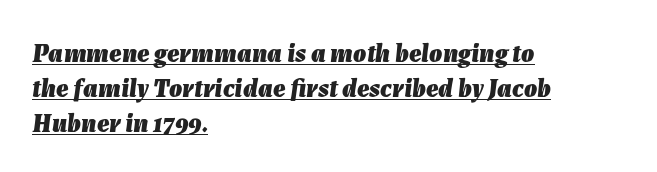
{"italic": "yes", "lean": "right", "slant_degrees": 7, "bold": "yes", "underline": "yes", "align": "left", "line_spacing": "normal", "line_spacing_ratio": 1.34, "letter_spacing": "normal", "letter_spacing_em": 0.0, "glyph_px": 26}
